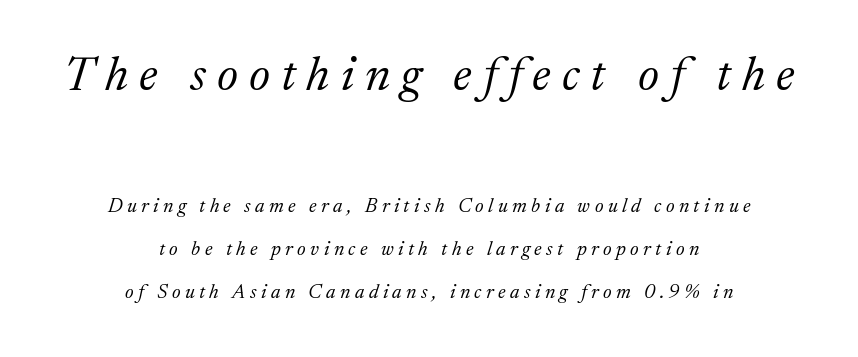
{"serif": "yes", "italic": "yes", "lean": "right", "slant_degrees": 17, "bold": "no", "weight": "light", "width": "normal", "stroke_contrast": "medium", "x_height": "medium", "monospaced": "no", "underline": "no", "align": "center", "line_spacing": "loose", "line_spacing_ratio": 2.14, "letter_spacing": "wide", "letter_spacing_em": 0.22, "larger_block": "first", "size_ratio": 2.45, "glyph_px": 49}
